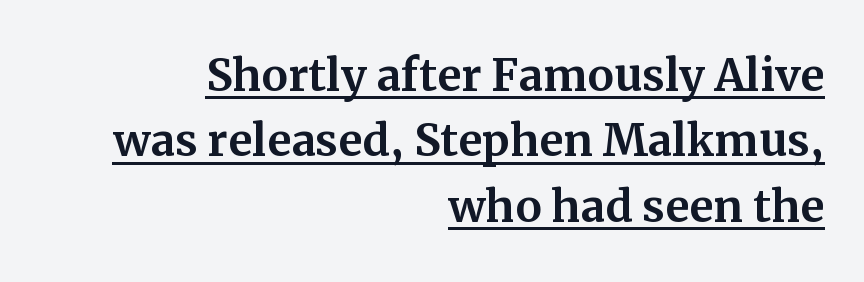
The image shows 59 px serif type, upright; set right-aligned, tight line spacing (1.11x), normal letter spacing, underlined; medium stroke contrast and a medium x-height.
